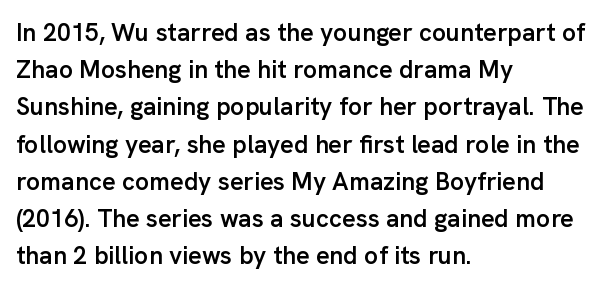
The image shows 25 px text type, upright; set left-aligned, normal line spacing (1.49x), normal letter spacing, not underlined.
